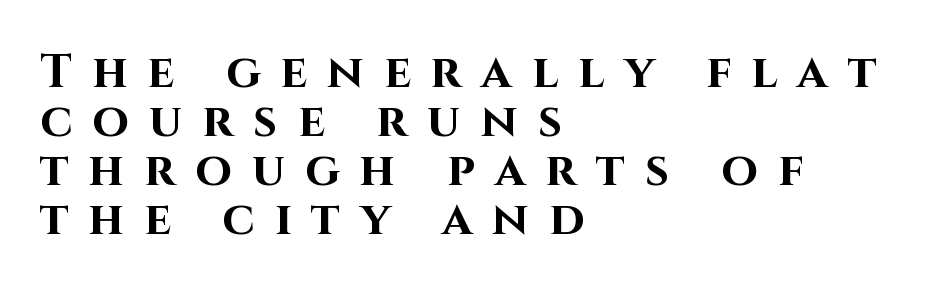
Q: Is the text bold? A: Yes.
Q: Is the text italic (slanted)? A: No, it is upright.
Q: Is the typeface a serif or a sans-serif typeface? A: Sans-serif.
Q: Is the text underlined? A: No.
Q: How is the paragraph aligned? A: Left-aligned.
Q: Is the spacing between letters normal or unusually wide? A: Unusually wide.
Q: Is the spacing between lines tight, normal or loose? A: Tight.
Q: Width (condensed, normal, or wide)? A: Normal.
Q: Stroke contrast? A: High.
Q: x-height? A: Large.
Q: Monospaced? A: No.
